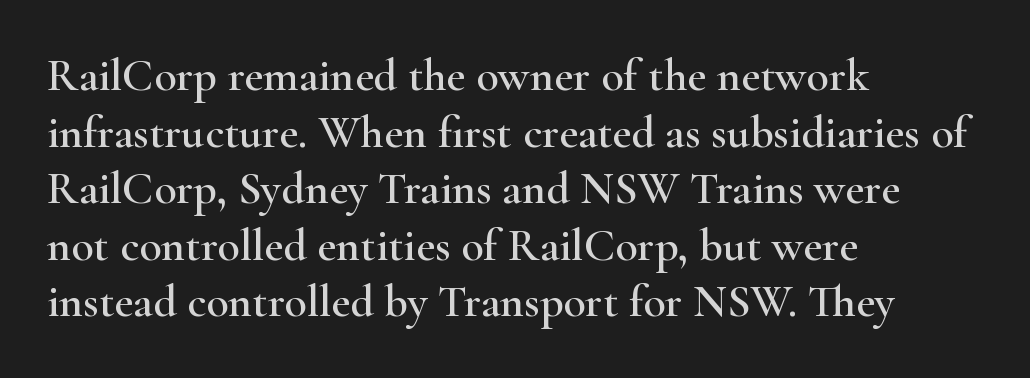
Q: Is the text italic (slanted)? A: No, it is upright.
Q: Is the typeface a serif or a sans-serif typeface? A: Serif.
Q: Is the text underlined? A: No.
Q: How is the paragraph aligned? A: Left-aligned.
Q: Is the spacing between letters normal or unusually wide? A: Normal.
Q: Width (condensed, normal, or wide)? A: Wide.
Q: Stroke contrast? A: High.
Q: x-height? A: Small.
Q: Monospaced? A: No.
